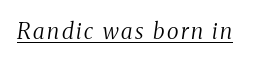
The image shows 22 px text type, italic (leaning right); set underlined.
